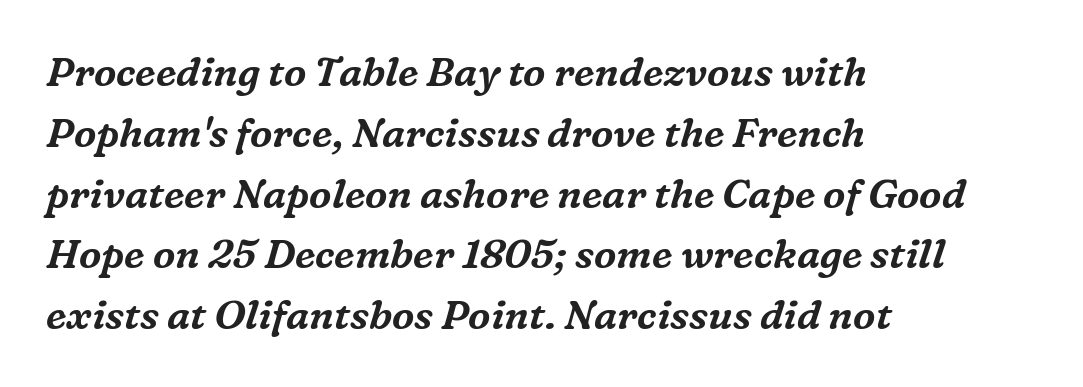
The axis of the letterforms is tilted away from vertical. Successive baselines arrive at the customary interval. Unlike a clean sans, this face finishes its strokes with serifs. You could not count columns in this text — the font is proportionally spaced. A typesetter would call this zero additional tracking.
